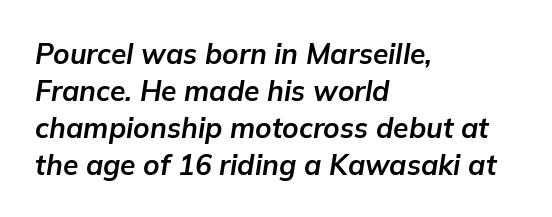
Quick note: underline off. Layout note: lines flush left. One glance says typical: line gaps are just what's usual. Tracking here is standard; glyphs follow each other at the usual distance.
